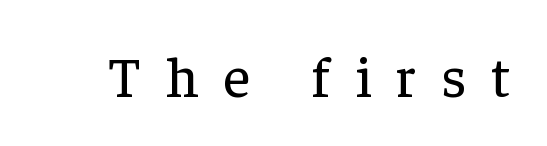
{"serif": "yes", "italic": "no", "bold": "no", "weight": "regular", "width": "normal", "stroke_contrast": "low", "x_height": "medium", "monospaced": "no", "underline": "no", "letter_spacing": "wide", "letter_spacing_em": 0.43, "glyph_px": 58}
